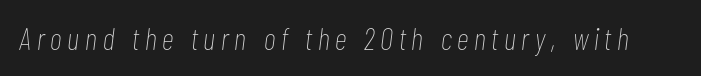
The image shows 31 px thin, condensed type, italic (leaning right); set not underlined; low stroke contrast and a medium x-height.
